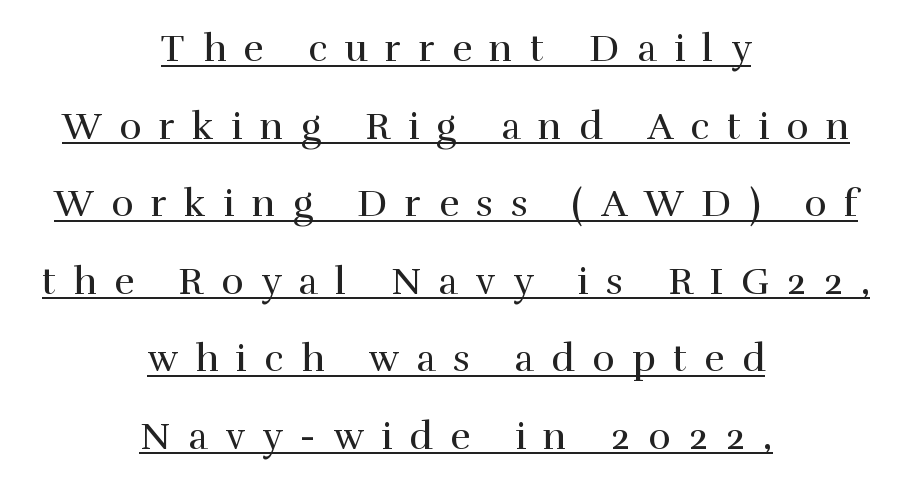
The image shows 38 px regular-weight serif type, upright; set centered, loose line spacing (2.04x), unusually wide letter spacing (+0.46 em), underlined; high stroke contrast and a medium x-height.
